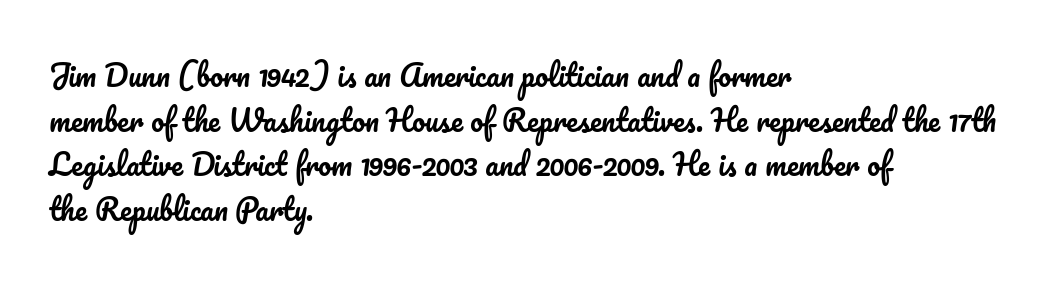
The image shows 29 px text type; set left-aligned, normal line spacing (1.54x), normal letter spacing, not underlined; low stroke contrast and a small x-height.
